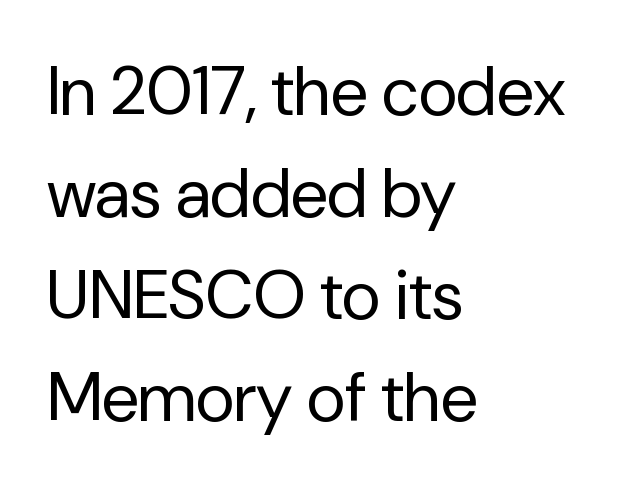
The passage shown has conventional tracking throughout. If you measured baseline to baseline, you'd find a middling distance. The passage is arranged the way most books set body copy — flush left. No heavy texture on the line: the type isn't bold. Tall strokes in this sample are plumb rather than angled. Regarding serifs, this sample does without them.
